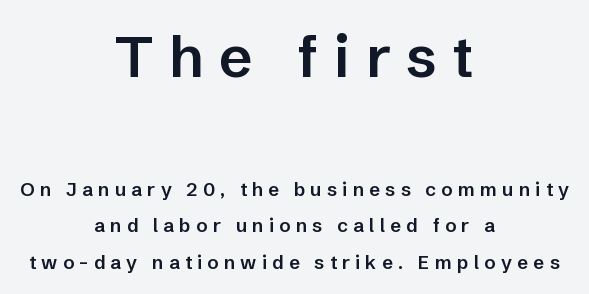
{"serif": "no", "italic": "no", "bold": "semi", "weight": "semibold", "width": "normal", "stroke_contrast": "low", "x_height": "medium", "monospaced": "no", "underline": "no", "align": "center", "line_spacing": "loose", "line_spacing_ratio": 1.91, "letter_spacing": "wide", "letter_spacing_em": 0.27, "larger_block": "first", "size_ratio": 3.05, "glyph_px": 58}
